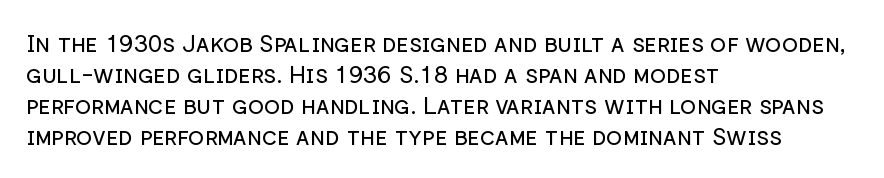
These lines keep a tight, regular rhythm from letter to letter. Notice how descenders clear the ascenders below comfortably — that's standard leading. These lines were composed using upright roman letters. One-word summary of the alignment: left. Nobody drew a line under any word here. The typesetting does not lean heavy: it is not bold.
